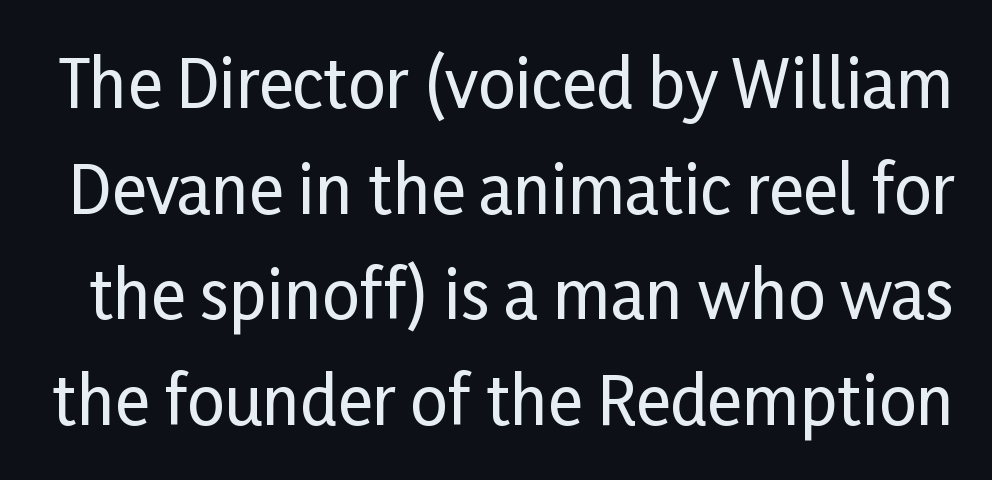
The image shows 66 px condensed sans-serif type, upright; set normal line spacing (1.6x), normal letter spacing, not underlined; low stroke contrast and a medium x-height.
